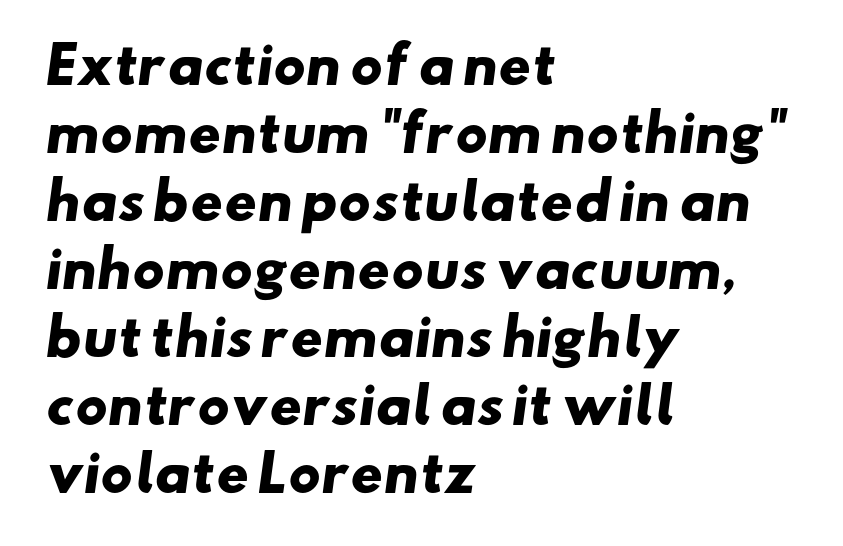
{"serif": "no", "bold": "yes", "weight": "heavy", "width": "wide", "stroke_contrast": "low", "x_height": "small", "monospaced": "no", "underline": "no", "align": "left", "line_spacing": "normal", "line_spacing_ratio": 1.36, "letter_spacing": "normal", "letter_spacing_em": 0.0, "glyph_px": 50}
